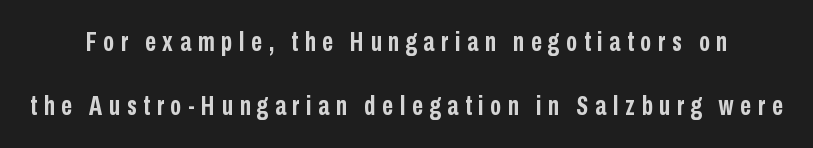
Q: Is the text bold? A: Yes.
Q: Is the text italic (slanted)? A: No, it is upright.
Q: Is the text underlined? A: No.
Q: Is the spacing between letters normal or unusually wide? A: Unusually wide.
Q: Is the spacing between lines tight, normal or loose? A: Loose.
